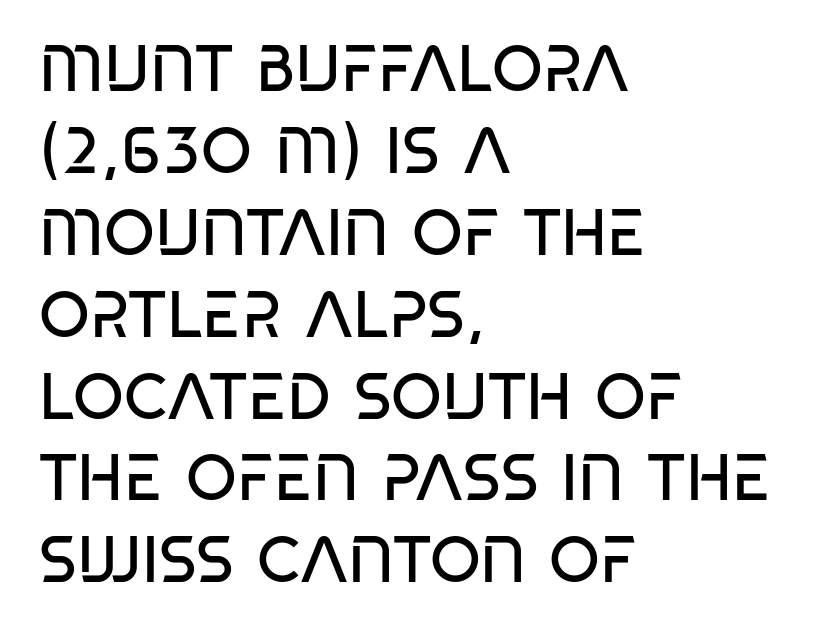
Q: Is the text bold? A: No.
Q: Is the typeface a serif or a sans-serif typeface? A: Sans-serif.
Q: Is the text underlined? A: No.
Q: How is the paragraph aligned? A: Left-aligned.
Q: Is the spacing between letters normal or unusually wide? A: Normal.
Q: Is the spacing between lines tight, normal or loose? A: Normal.
Q: Width (condensed, normal, or wide)? A: Condensed.
Q: Stroke contrast? A: Low.
Q: x-height? A: Large.
Q: Monospaced? A: No.
